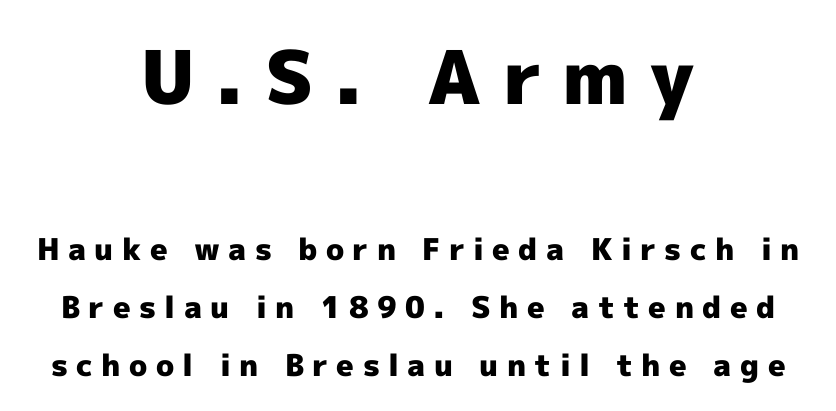
{"serif": "no", "italic": "no", "bold": "yes", "weight": "heavy", "width": "normal", "x_height": "medium", "monospaced": "no", "underline": "no", "align": "center", "line_spacing": "loose", "line_spacing_ratio": 1.94, "letter_spacing": "wide", "letter_spacing_em": 0.28, "larger_block": "first", "size_ratio": 2.47, "glyph_px": 74}
